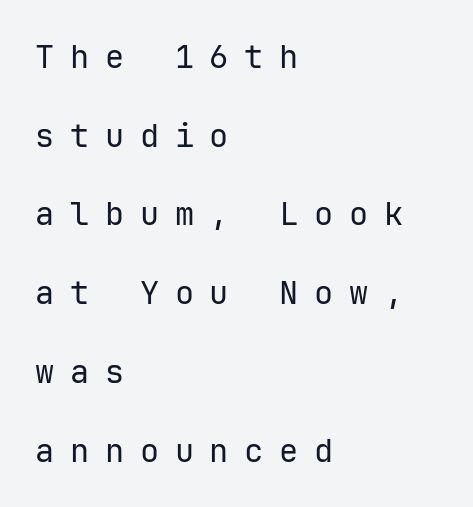
{"serif": "no", "italic": "no", "bold": "no", "weight": "regular", "width": "normal", "stroke_contrast": "low", "x_height": "medium", "monospaced": "yes", "underline": "no", "align": "left", "line_spacing": "loose", "line_spacing_ratio": 2.46, "letter_spacing": "wide", "letter_spacing_em": 0.49, "glyph_px": 32}
